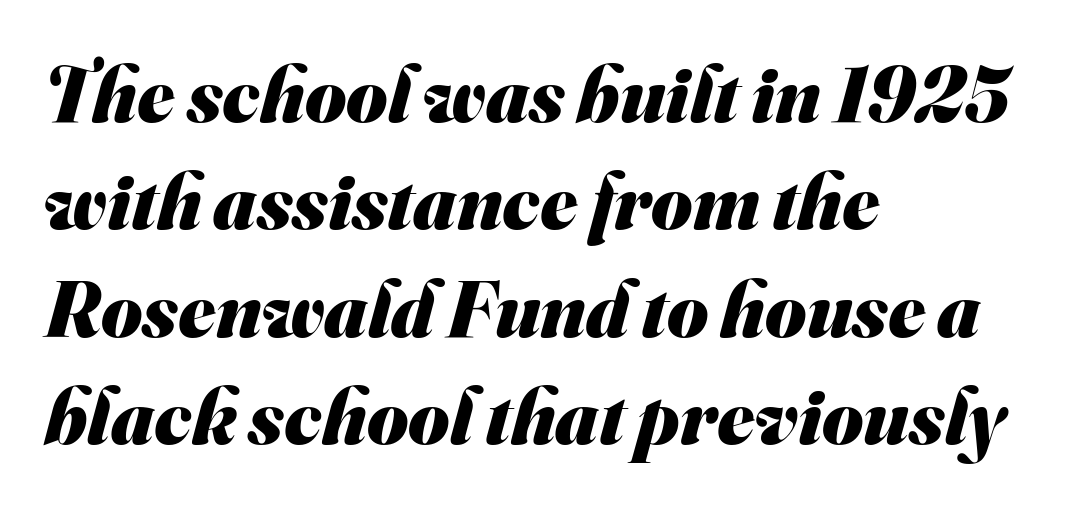
{"serif": "no", "bold": "yes", "weight": "heavy", "width": "normal", "stroke_contrast": "medium", "x_height": "small", "monospaced": "no", "underline": "no", "align": "left", "line_spacing": "normal", "line_spacing_ratio": 1.36, "letter_spacing": "normal", "letter_spacing_em": 0.0, "glyph_px": 79}
